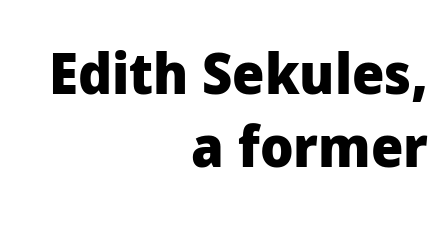
{"serif": "no", "italic": "no", "bold": "yes", "weight": "heavy", "width": "normal", "stroke_contrast": "low", "x_height": "medium", "monospaced": "no", "underline": "no", "align": "right", "line_spacing": "normal", "line_spacing_ratio": 1.28, "letter_spacing": "normal", "letter_spacing_em": 0.0, "glyph_px": 57}
